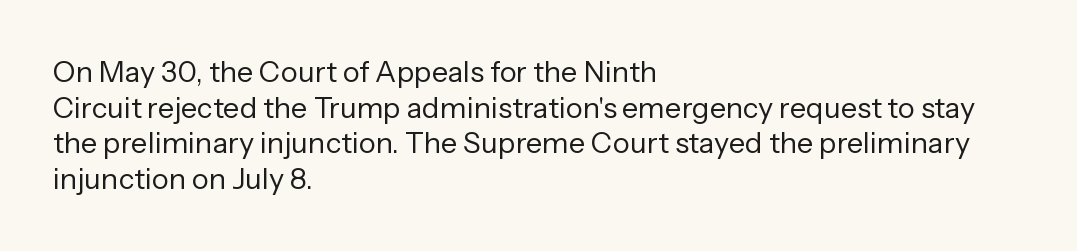
The image shows 29 px regular-weight sans-serif type, upright; set left-aligned, line spacing 1.23x, normal letter spacing, not underlined; low stroke contrast and a medium x-height.
